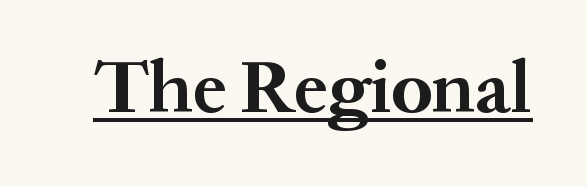
{"serif": "yes", "italic": "no", "bold": "yes", "weight": "bold", "width": "normal", "stroke_contrast": "medium", "x_height": "medium", "monospaced": "no", "underline": "yes", "letter_spacing": "normal", "letter_spacing_em": 0.0, "glyph_px": 75}
